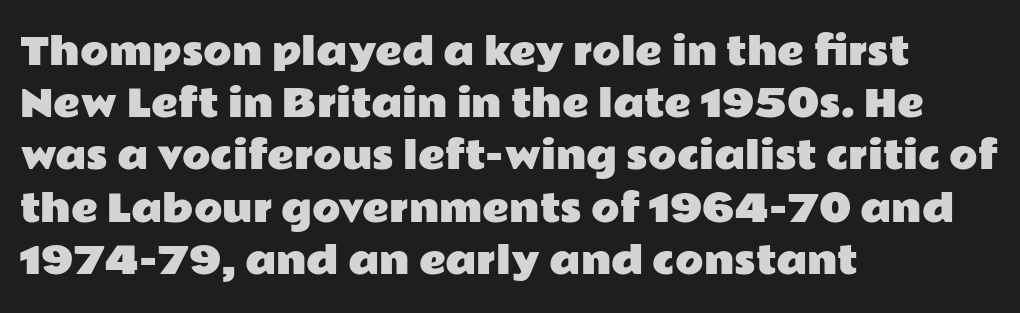
The letters stand straight up with perfectly vertical stems. Caption: multi-line text, flush left, ragged right. These lines are rendered in a variable-pitch font. Horizontal bands of white between lines are of average thickness.
